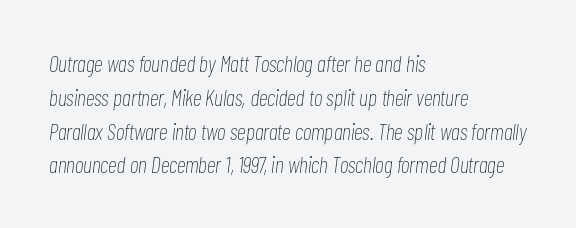
This sample keeps an unexceptional amount of space between lines. Standard letterfit; no display-style spreading of the glyphs. Descenders are the only things crossing below the line. This rendering uses left alignment, leaving the right contour irregular. Weight class: somewhere from thin through regular.
